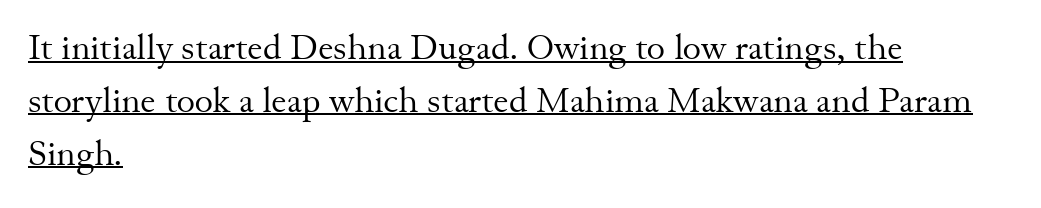
Rows of type keep a routine distance in the vertical direction. Nothing heavy about these letters — not bold at all. The letterforms sit shoulder to shoulder at normal distance. Each letter's strokes conclude with small projecting serifs. A rule runs beneath these lines of type. The text block is weighted toward the left margin, trailing off unevenly rightward.
